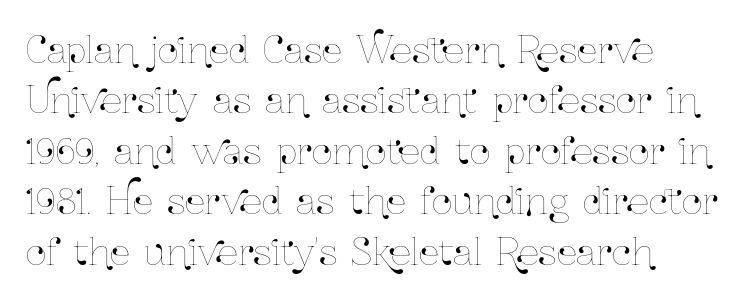
Q: Is the text italic (slanted)? A: No, it is upright.
Q: Is the text underlined? A: No.
Q: Is the spacing between letters normal or unusually wide? A: Normal.
Q: Is the spacing between lines tight, normal or loose? A: Normal.
Q: Width (condensed, normal, or wide)? A: Condensed.
Q: Stroke contrast? A: Low.
Q: x-height? A: Medium.
Q: Monospaced? A: No.
